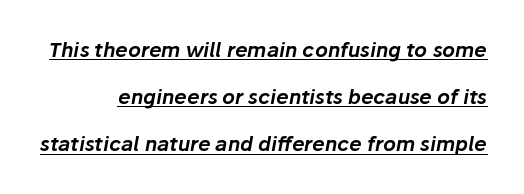
Rendered with sloped, italic letterforms. A great deal of white space separates one row of letters from the next. Each word holds together tightly as a unit, with standard inter-letter gaps. Quick note: underline on.
